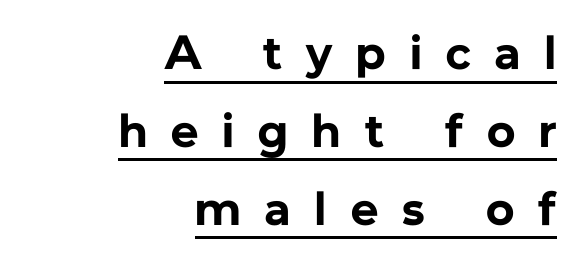
{"serif": "no", "italic": "no", "bold": "yes", "weight": "bold", "width": "normal", "stroke_contrast": "low", "x_height": "medium", "monospaced": "no", "underline": "yes", "align": "right", "line_spacing": "normal", "line_spacing_ratio": 1.62, "letter_spacing": "wide", "letter_spacing_em": 0.5, "glyph_px": 48}
